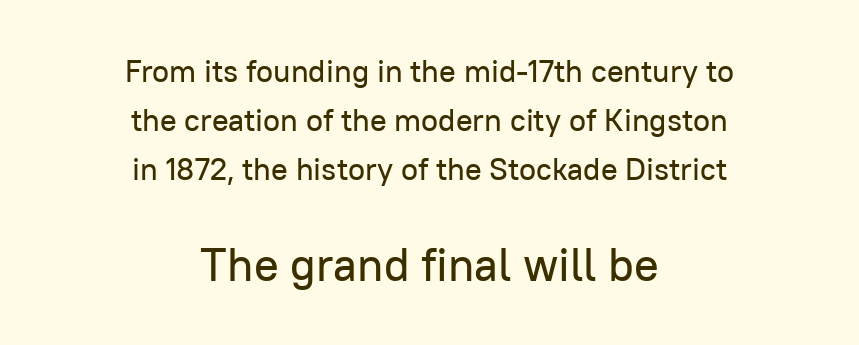
Quick note: underline off. The block sitting lower on the canvas is the one with enlarged characters. You could not count columns in this text — the font is proportionally spaced. Each new line begins a customary step beneath the previous one. You could call the tracking neutral — neither tight nor loose.
